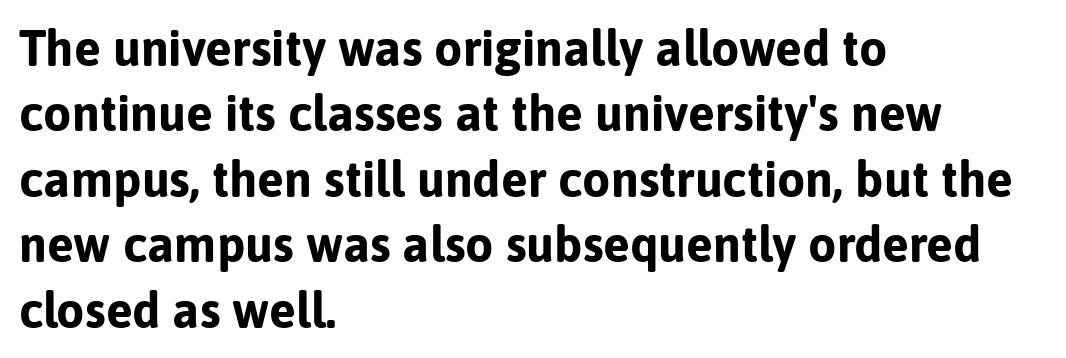
Q: Is the text bold? A: Yes.
Q: Is the text italic (slanted)? A: No, it is upright.
Q: Is the typeface a serif or a sans-serif typeface? A: Sans-serif.
Q: Is the text underlined? A: No.
Q: How is the paragraph aligned? A: Left-aligned.
Q: Is the spacing between letters normal or unusually wide? A: Normal.
Q: Is the spacing between lines tight, normal or loose? A: Normal.
Q: Width (condensed, normal, or wide)? A: Normal.
Q: Stroke contrast? A: Low.
Q: x-height? A: Medium.
Q: Monospaced? A: No.
